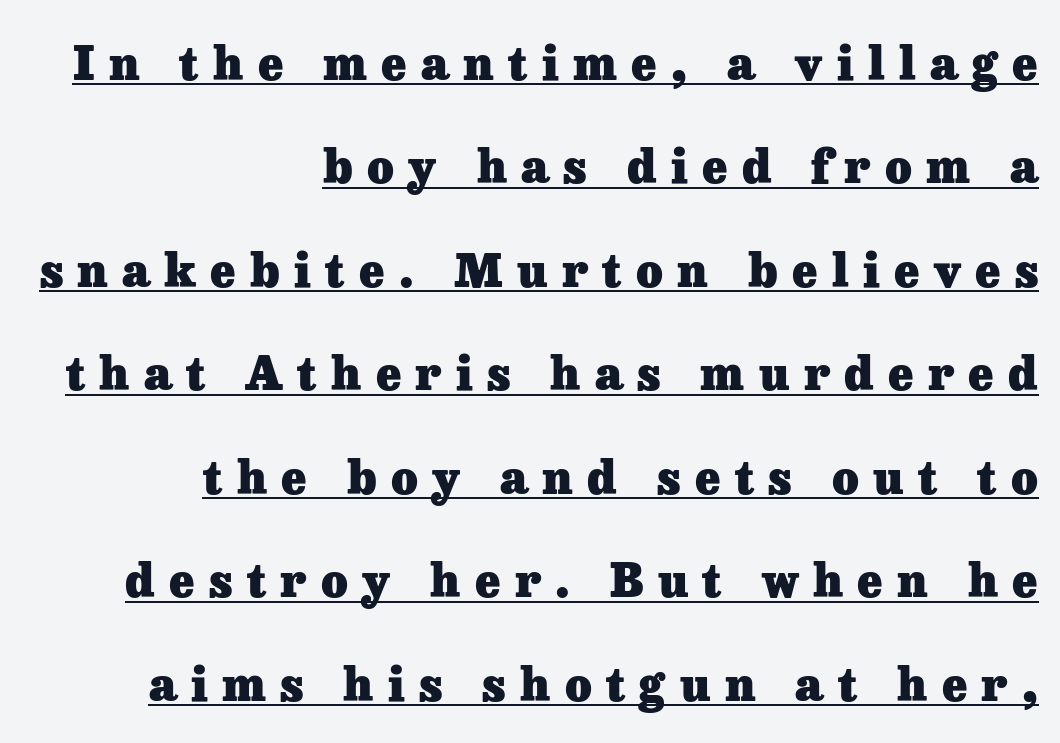
Does the lettering tilt? It doesn't — this is upright. These lines are rendered in a variable-pitch font. These characters rest on top of a visible drawn line. Visually the block forms a straight wall on the right and a jagged coastline on the left.
